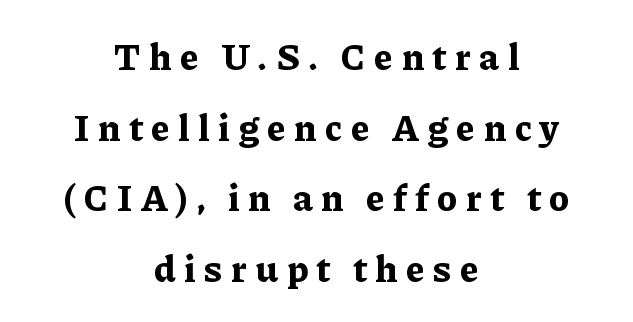
The image shows 38 px bold serif type, upright; set centered, line spacing 1.86x, unusually wide letter spacing (+0.23 em), not underlined; low stroke contrast and a medium x-height.
